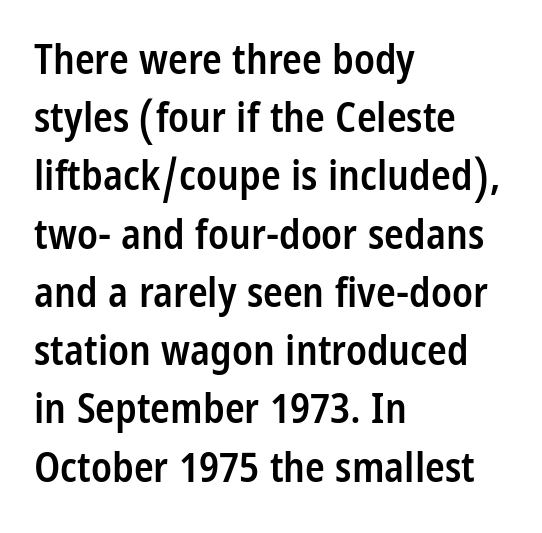
The lines sit at an ordinary, default distance from one another. Unlike a traditional serif, this face leaves its strokes unadorned. The passage shown is typed in a proportional face where columns would drift. Characters remain perfectly vertical along every line.
